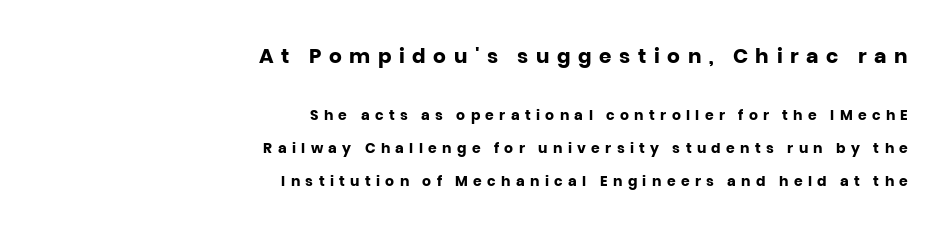
The image shows 20 px bold type, upright; set right-aligned, loose line spacing (2.36x), unusually wide letter spacing (+0.38 em), not underlined; the first (top) block is 1.43x larger.
